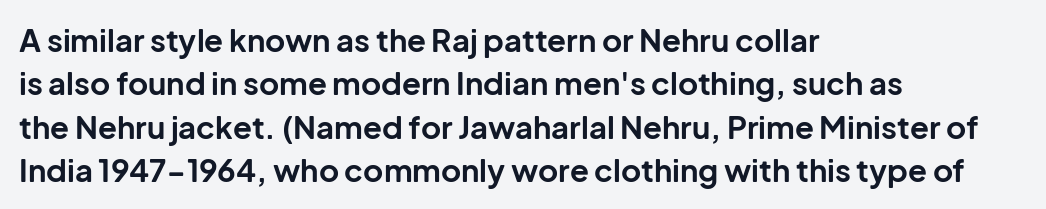
{"serif": "no", "italic": "no", "bold": "yes", "weight": "bold", "width": "normal", "stroke_contrast": "low", "x_height": "medium", "monospaced": "no", "underline": "no", "align": "left", "line_spacing": "normal", "line_spacing_ratio": 1.4, "letter_spacing": "normal", "letter_spacing_em": 0.0, "glyph_px": 31}
